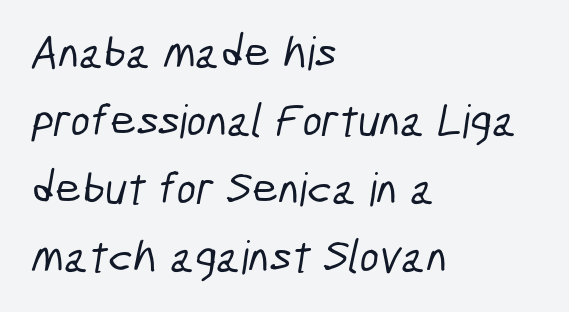
Q: Is the typeface a serif or a sans-serif typeface? A: Sans-serif.
Q: Is the text underlined? A: No.
Q: How is the paragraph aligned? A: Left-aligned.
Q: Is the spacing between letters normal or unusually wide? A: Normal.
Q: Is the spacing between lines tight, normal or loose? A: Normal.
Q: Width (condensed, normal, or wide)? A: Condensed.
Q: Stroke contrast? A: Low.
Q: x-height? A: Medium.
Q: Monospaced? A: No.
